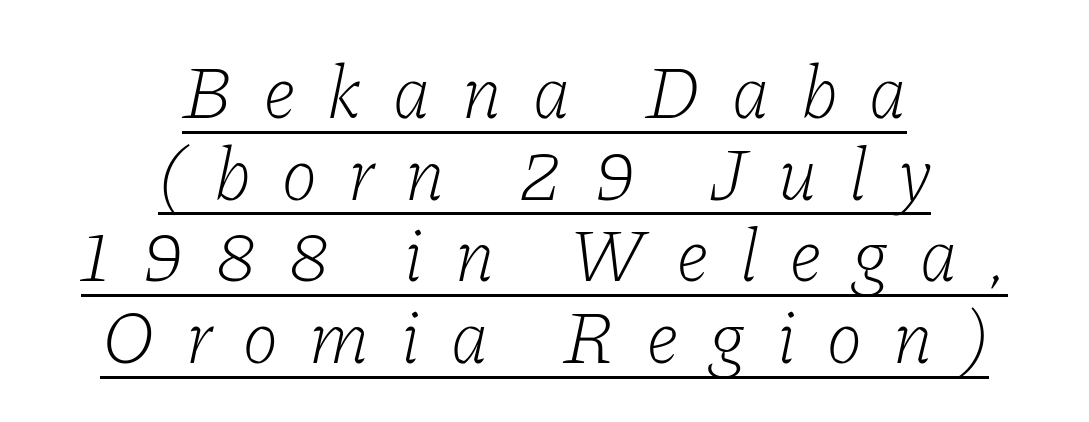
{"serif": "yes", "italic": "yes", "lean": "right", "slant_degrees": 11, "bold": "no", "weight": "light", "width": "normal", "stroke_contrast": "low", "x_height": "medium", "monospaced": "no", "underline": "yes", "align": "center", "line_spacing": "tight", "line_spacing_ratio": 1.09, "letter_spacing": "wide", "letter_spacing_em": 0.42, "glyph_px": 75}
